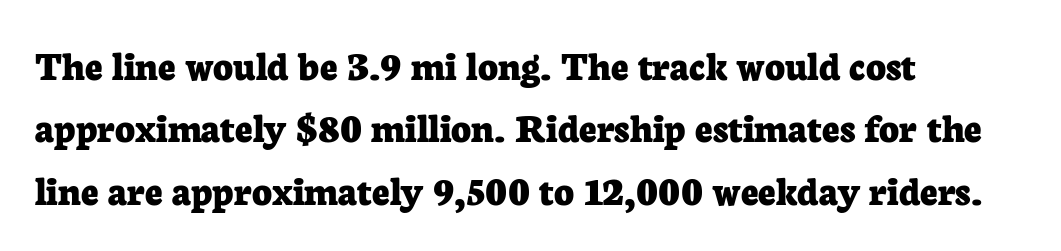
The image shows 43 px bold serif type, upright; set left-aligned, normal line spacing (1.45x), normal letter spacing, not underlined; low stroke contrast and a medium x-height.
